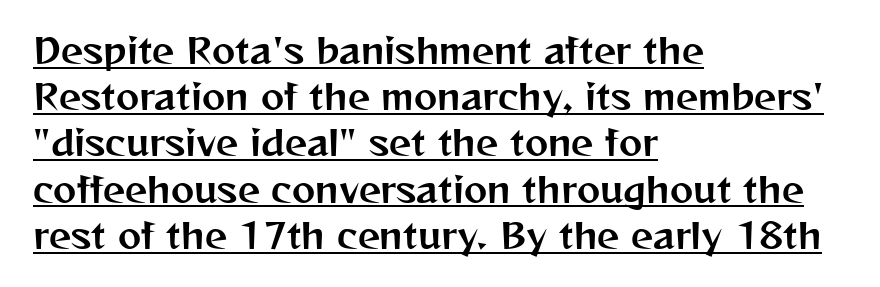
{"serif": "no", "italic": "no", "width": "normal", "stroke_contrast": "medium", "x_height": "medium", "monospaced": "no", "underline": "yes", "align": "left", "line_spacing": "normal", "line_spacing_ratio": 1.32, "letter_spacing": "normal", "letter_spacing_em": 0.0, "glyph_px": 35}
